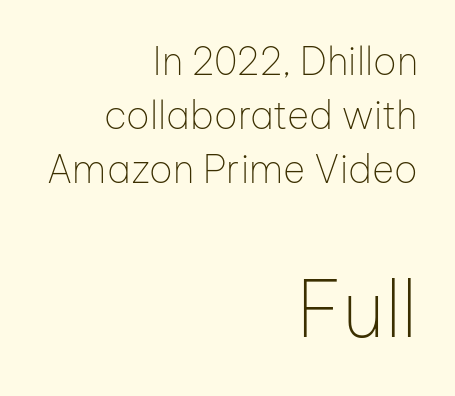
The image shows 77 px thin sans-serif type, upright; set right-aligned, normal line spacing (1.42x), normal letter spacing, not underlined; the second (bottom) block is 2.03x larger; low stroke contrast and a medium x-height.
